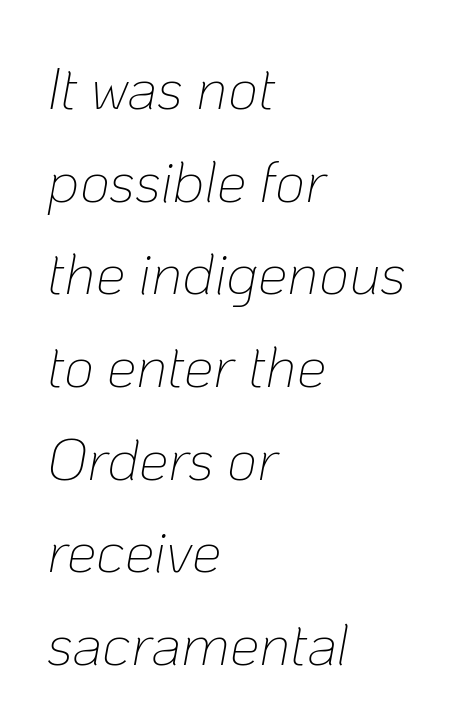
The image shows 59 px thin type, italic (leaning right); set left-aligned, normal line spacing (1.57x), normal letter spacing, not underlined; low stroke contrast and a medium x-height.
